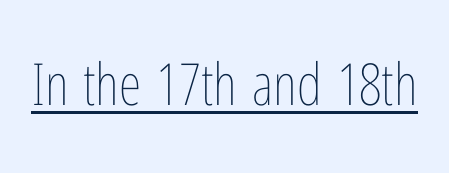
Q: Is the text bold? A: No.
Q: Is the text italic (slanted)? A: No, it is upright.
Q: Is the text underlined? A: Yes.
Q: Is the spacing between letters normal or unusually wide? A: Normal.
Q: Width (condensed, normal, or wide)? A: Condensed.
Q: Stroke contrast? A: Low.
Q: x-height? A: Medium.
Q: Monospaced? A: No.
